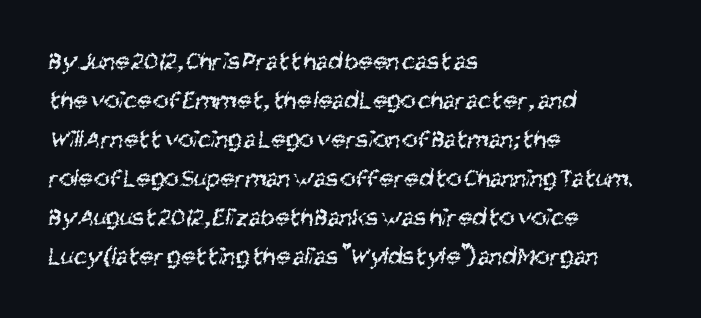
No word sits above an underline. Rows of type keep a routine distance in the vertical direction. The weight tops out at a normal text grade. The line texture is even and compact thanks to regular tracking.
